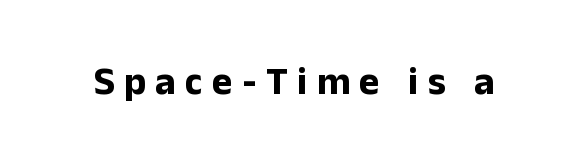
Font category for this specimen: sans-serif. The letters stand upright; this is a roman face. Any mark beneath the type? The region is blank. You could not count columns in this text — the font is proportionally spaced. Loose tracking; the words dissolve into strings of separated letters. The glyphs have the mass of a bold cut.
